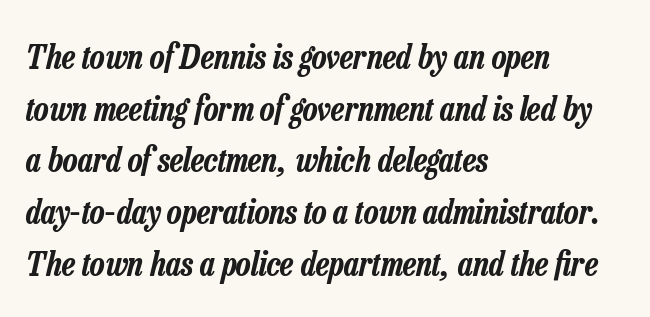
{"italic": "yes", "lean": "right", "slant_degrees": 13, "width": "condensed", "stroke_contrast": "low", "x_height": "medium", "monospaced": "no", "underline": "no", "align": "left", "line_spacing": "normal", "line_spacing_ratio": 1.52, "letter_spacing": "normal", "letter_spacing_em": 0.0, "glyph_px": 34}
